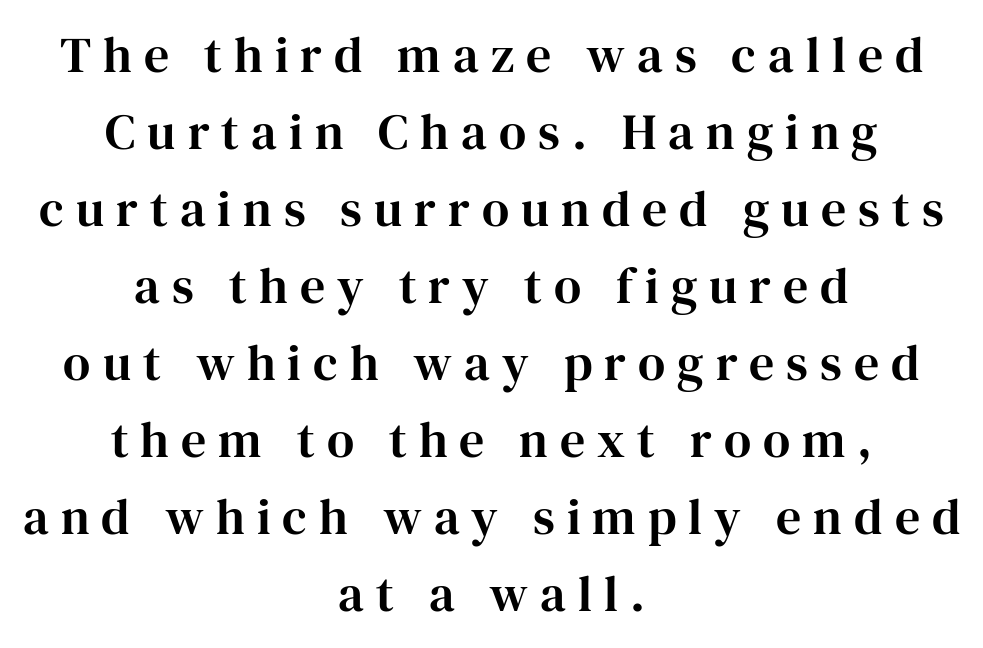
The image shows 50 px serif type, upright; set centered, normal line spacing (1.54x), unusually wide letter spacing (+0.24 em), not underlined; high stroke contrast and a medium x-height.
